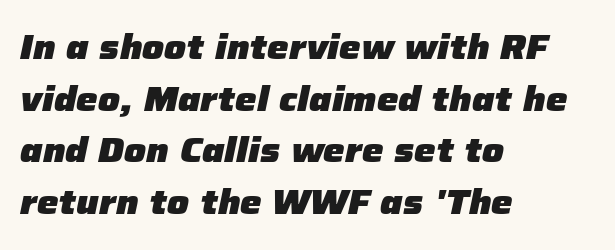
The image shows 34 px heavy type, italic (leaning right); set left-aligned, normal line spacing (1.52x), normal letter spacing, not underlined; low stroke contrast and a medium x-height.
